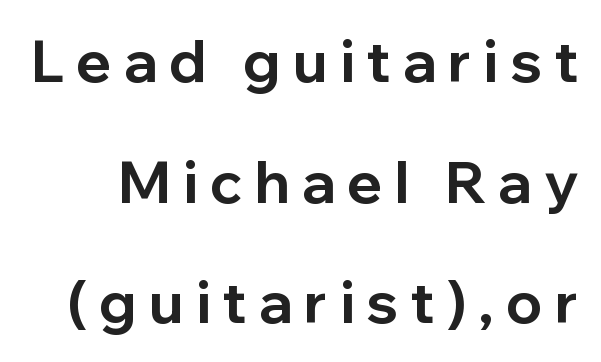
{"serif": "no", "italic": "no", "bold": "yes", "weight": "bold", "width": "normal", "stroke_contrast": "low", "x_height": "medium", "monospaced": "no", "underline": "no", "line_spacing": "loose", "line_spacing_ratio": 2.08, "letter_spacing": "wide", "letter_spacing_em": 0.21, "glyph_px": 58}
